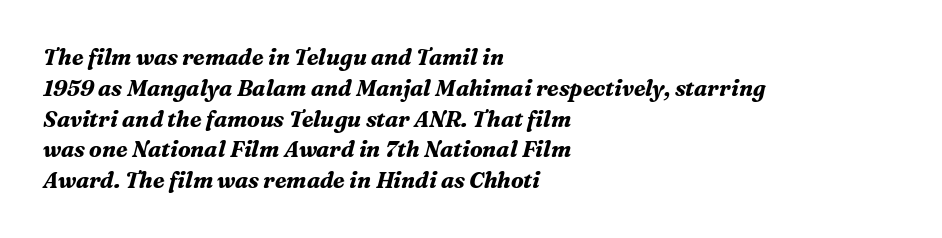
The image shows 22 px bold type, italic (leaning right); set left-aligned, normal line spacing (1.4x), normal letter spacing, not underlined.
